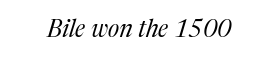
The image shows 24 px text type, italic (leaning right); set normal letter spacing, not underlined.
